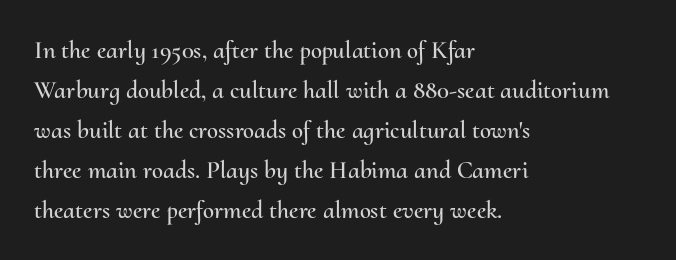
{"italic": "no", "underline": "no", "align": "left", "line_spacing": "normal", "line_spacing_ratio": 1.6, "letter_spacing": "normal", "letter_spacing_em": 0.0, "glyph_px": 25}
